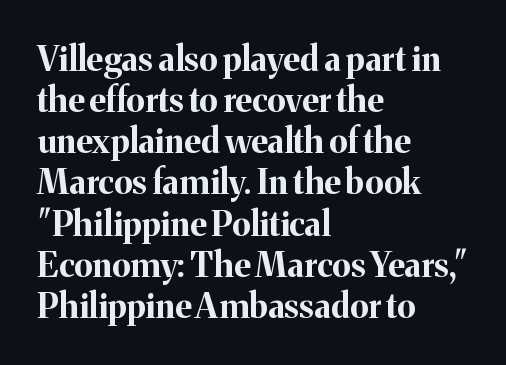
{"serif": "yes", "italic": "no", "bold": "yes", "weight": "bold", "width": "normal", "stroke_contrast": "medium", "x_height": "medium", "monospaced": "no", "underline": "no", "align": "left", "line_spacing_ratio": 1.21, "letter_spacing": "normal", "letter_spacing_em": 0.0, "glyph_px": 34}
